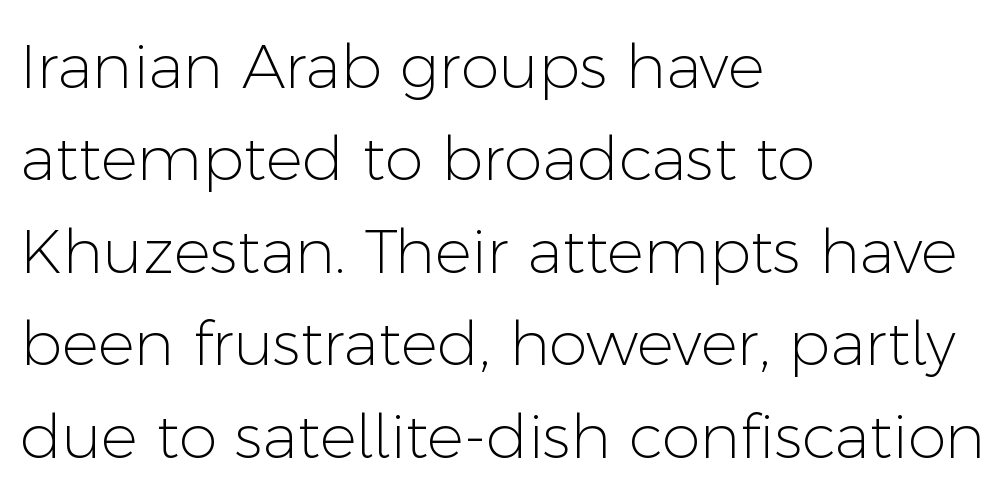
Q: Is the text bold? A: No.
Q: Is the text italic (slanted)? A: No, it is upright.
Q: Is the typeface a serif or a sans-serif typeface? A: Sans-serif.
Q: Is the text underlined? A: No.
Q: How is the paragraph aligned? A: Left-aligned.
Q: Is the spacing between letters normal or unusually wide? A: Normal.
Q: Is the spacing between lines tight, normal or loose? A: Normal.
Q: Width (condensed, normal, or wide)? A: Normal.
Q: Stroke contrast? A: Low.
Q: x-height? A: Medium.
Q: Monospaced? A: No.
